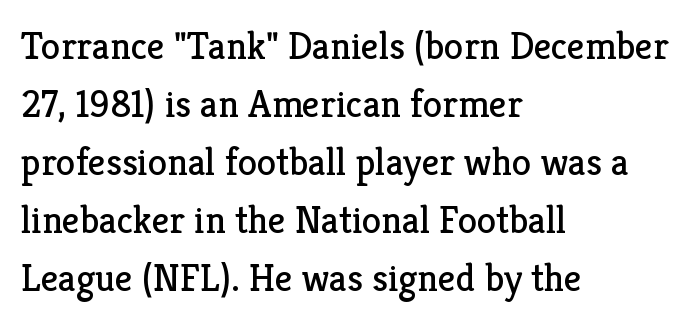
{"serif": "yes", "italic": "no", "bold": "no", "weight": "regular", "width": "normal", "stroke_contrast": "low", "x_height": "medium", "monospaced": "no", "underline": "no", "align": "left", "line_spacing": "normal", "line_spacing_ratio": 1.49, "letter_spacing": "normal", "letter_spacing_em": 0.0, "glyph_px": 39}
